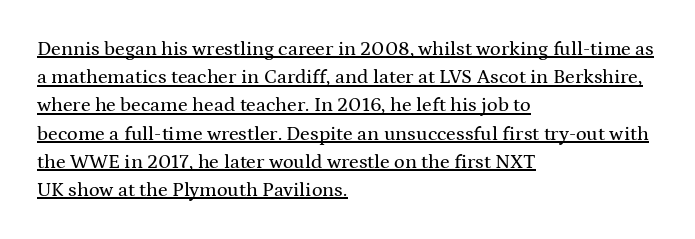
The image shows 20 px text type, upright; set left-aligned, normal line spacing (1.41x), normal letter spacing, underlined.
